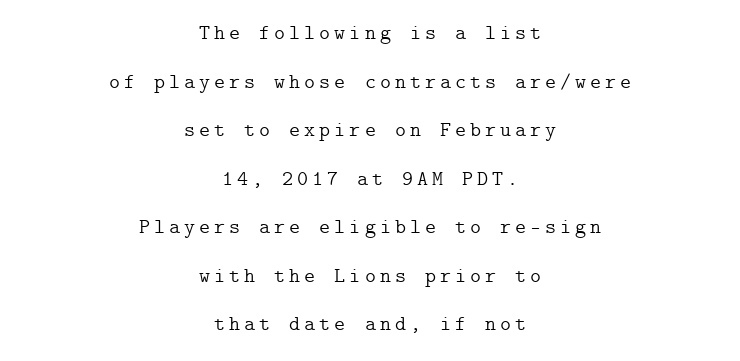
Q: Is the text bold? A: No.
Q: Is the text italic (slanted)? A: No, it is upright.
Q: Is the text underlined? A: No.
Q: How is the paragraph aligned? A: Centered.
Q: Is the spacing between lines tight, normal or loose? A: Loose.
